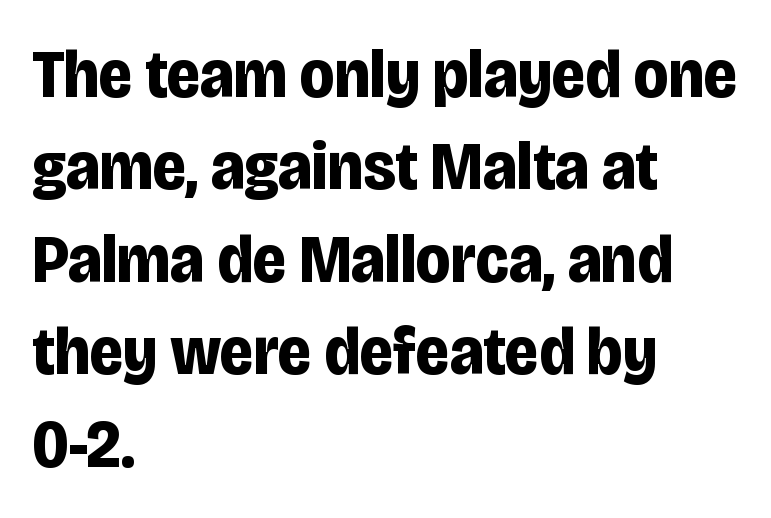
{"serif": "no", "italic": "no", "bold": "yes", "weight": "bold", "width": "condensed", "stroke_contrast": "low", "x_height": "large", "monospaced": "no", "underline": "no", "align": "left", "line_spacing": "normal", "line_spacing_ratio": 1.34, "letter_spacing": "normal", "letter_spacing_em": 0.0, "glyph_px": 69}
